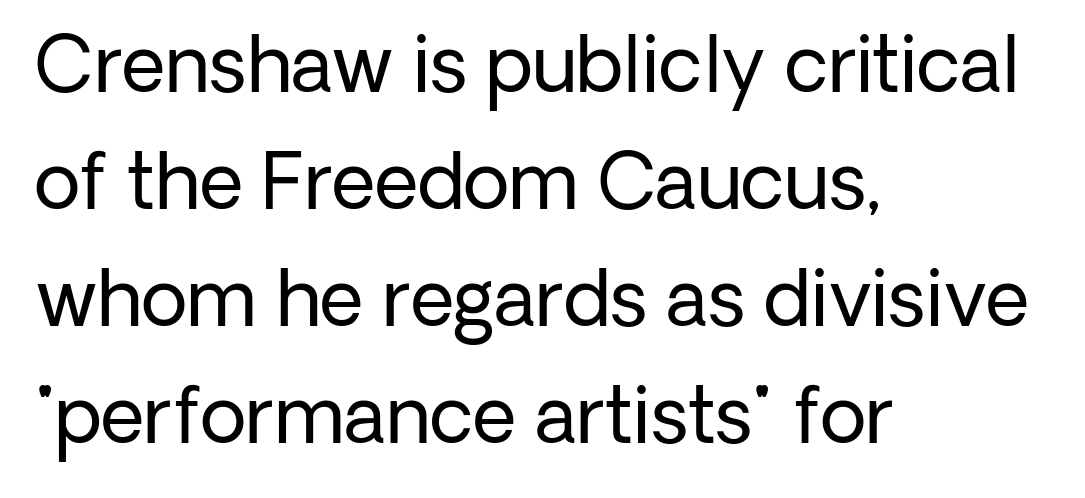
Q: Is the text bold? A: No.
Q: Is the text italic (slanted)? A: No, it is upright.
Q: Is the typeface a serif or a sans-serif typeface? A: Sans-serif.
Q: Is the text underlined? A: No.
Q: How is the paragraph aligned? A: Left-aligned.
Q: Is the spacing between letters normal or unusually wide? A: Normal.
Q: Is the spacing between lines tight, normal or loose? A: Normal.
Q: Width (condensed, normal, or wide)? A: Normal.
Q: Stroke contrast? A: Low.
Q: x-height? A: Medium.
Q: Monospaced? A: No.
